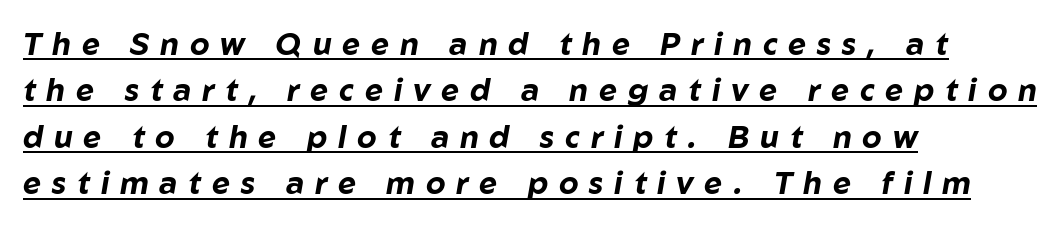
{"italic": "yes", "lean": "right", "slant_degrees": 10, "bold": "yes", "weight": "bold", "width": "normal", "stroke_contrast": "low", "x_height": "medium", "monospaced": "no", "underline": "yes", "align": "left", "line_spacing": "normal", "line_spacing_ratio": 1.5, "letter_spacing": "wide", "letter_spacing_em": 0.35, "glyph_px": 31}
